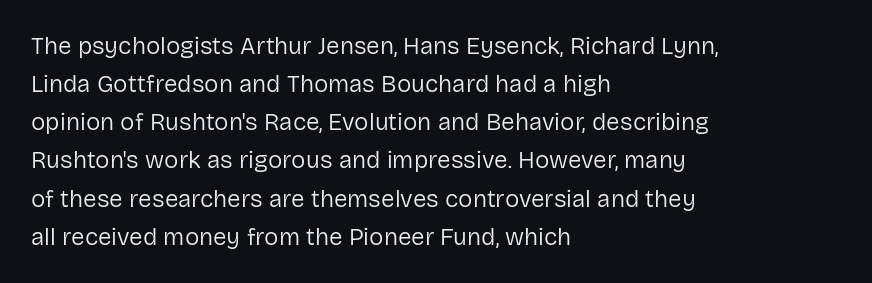
The image shows 24 px text type, upright; set left-aligned, normal line spacing (1.59x), normal letter spacing, not underlined.
